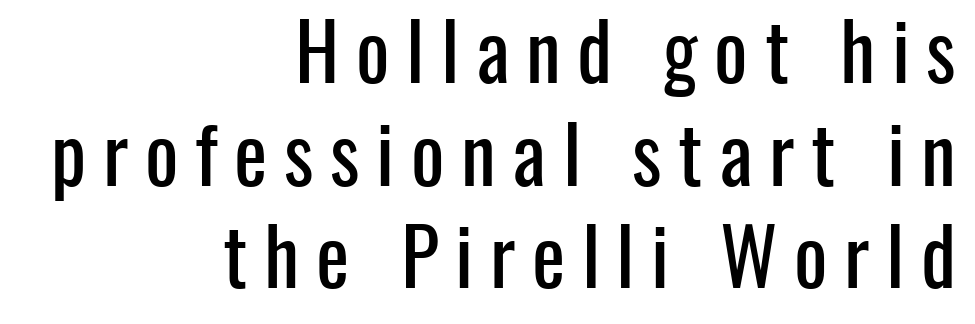
{"serif": "no", "italic": "no", "width": "condensed", "stroke_contrast": "low", "x_height": "medium", "monospaced": "no", "underline": "no", "align": "right", "line_spacing": "normal", "line_spacing_ratio": 1.3, "letter_spacing": "wide", "letter_spacing_em": 0.21, "glyph_px": 79}
